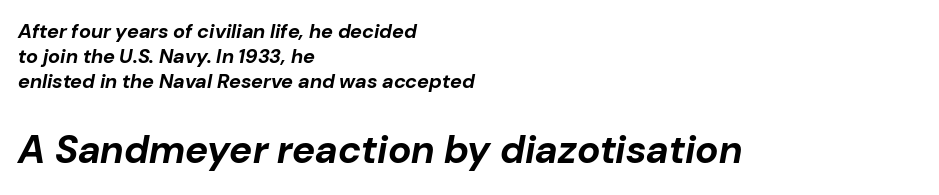
{"italic": "yes", "lean": "right", "slant_degrees": 10, "bold": "yes", "weight": "bold", "width": "normal", "stroke_contrast": "low", "x_height": "medium", "monospaced": "no", "underline": "no", "align": "left", "line_spacing": "normal", "line_spacing_ratio": 1.25, "letter_spacing": "normal", "letter_spacing_em": 0.0, "larger_block": "second", "size_ratio": 1.95, "glyph_px": 39}
